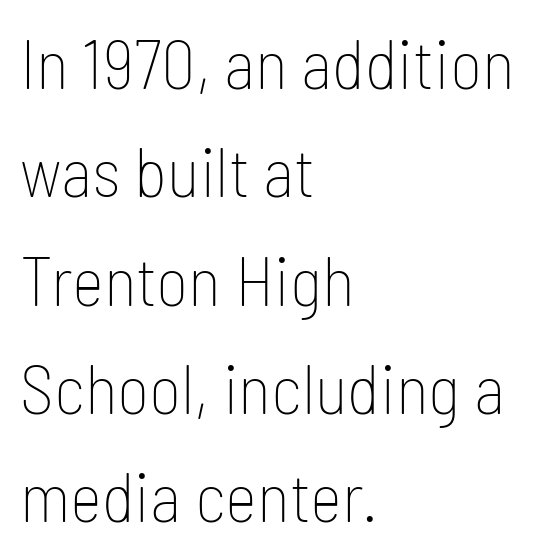
The passage shown is typed in a proportional face where columns would drift. It's the straight-up-and-down kind of type. Vertical stems look standard width or narrower in stroke. Typeset ragged right — the left edge is the straight one.
